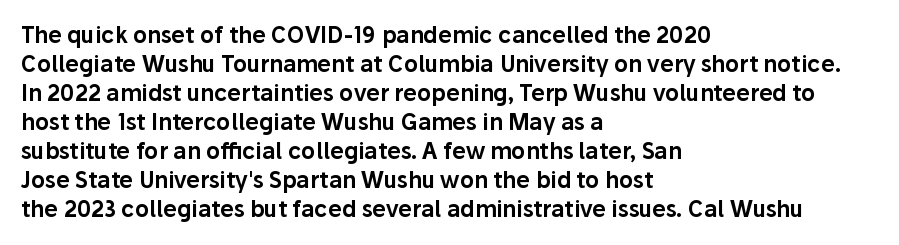
The image shows 22 px text type, upright; set left-aligned, normal line spacing (1.32x), normal letter spacing, not underlined.
